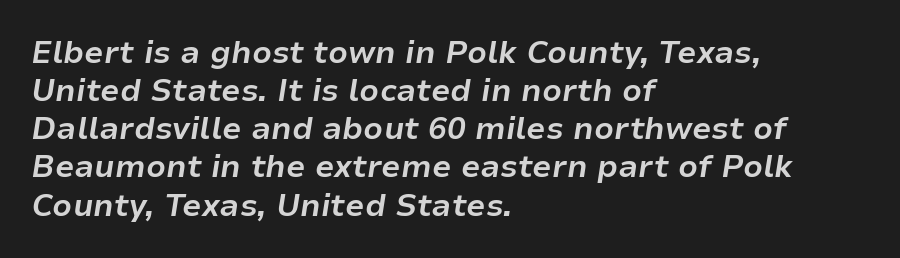
{"italic": "yes", "lean": "right", "slant_degrees": 9, "bold": "yes", "weight": "bold", "width": "normal", "stroke_contrast": "low", "x_height": "medium", "monospaced": "no", "underline": "no", "align": "left", "line_spacing_ratio": 1.23, "letter_spacing": "normal", "letter_spacing_em": 0.0, "glyph_px": 31}
